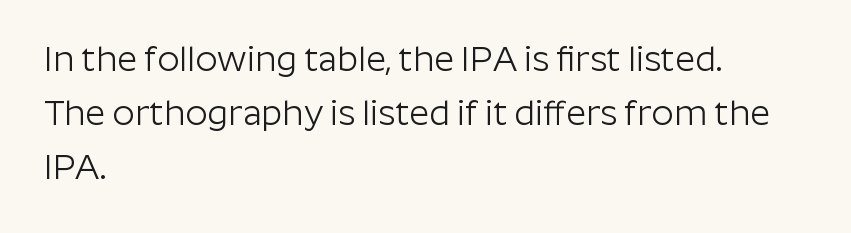
Q: Is the text bold? A: No.
Q: Is the text italic (slanted)? A: No, it is upright.
Q: Is the typeface a serif or a sans-serif typeface? A: Sans-serif.
Q: Is the text underlined? A: No.
Q: How is the paragraph aligned? A: Left-aligned.
Q: Is the spacing between letters normal or unusually wide? A: Normal.
Q: Is the spacing between lines tight, normal or loose? A: Normal.
Q: Width (condensed, normal, or wide)? A: Normal.
Q: Stroke contrast? A: Low.
Q: x-height? A: Medium.
Q: Monospaced? A: No.
